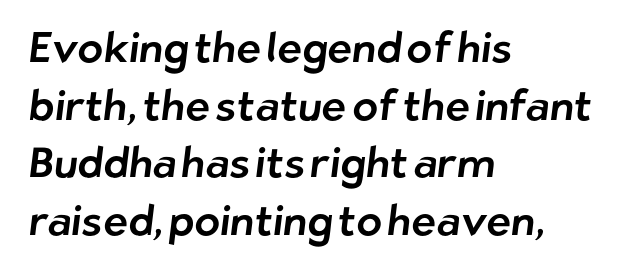
{"serif": "no", "width": "normal", "stroke_contrast": "low", "x_height": "medium", "monospaced": "no", "underline": "no", "align": "left", "line_spacing": "normal", "line_spacing_ratio": 1.37, "letter_spacing": "normal", "letter_spacing_em": 0.0, "glyph_px": 42}
